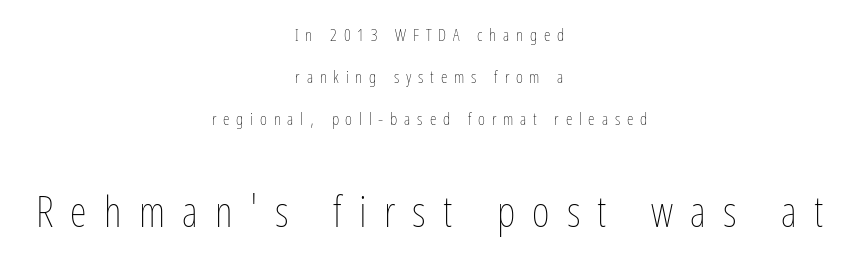
Q: Is the text bold? A: No.
Q: Is the text italic (slanted)? A: No, it is upright.
Q: Is the text underlined? A: No.
Q: How is the paragraph aligned? A: Centered.
Q: Is the spacing between letters normal or unusually wide? A: Unusually wide.
Q: Is the spacing between lines tight, normal or loose? A: Loose.
Q: Which block of text is set in a larger size, the first (top) or the second (bottom)? A: The second (bottom) one.
Q: Width (condensed, normal, or wide)? A: Condensed.
Q: Stroke contrast? A: Low.
Q: x-height? A: Medium.
Q: Monospaced? A: No.
